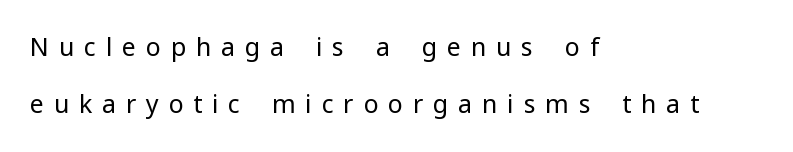
Q: Is the text bold? A: No.
Q: Is the text italic (slanted)? A: No, it is upright.
Q: Is the text underlined? A: No.
Q: How is the paragraph aligned? A: Left-aligned.
Q: Is the spacing between letters normal or unusually wide? A: Unusually wide.
Q: Is the spacing between lines tight, normal or loose? A: Loose.
